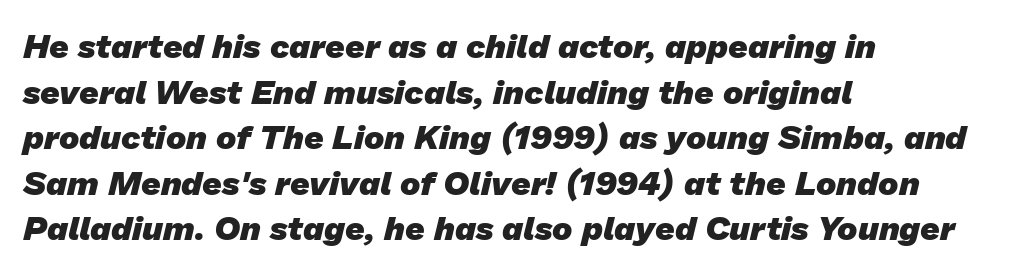
{"serif": "no", "bold": "yes", "weight": "heavy", "width": "normal", "stroke_contrast": "low", "x_height": "medium", "monospaced": "no", "underline": "no", "align": "left", "line_spacing": "normal", "line_spacing_ratio": 1.34, "letter_spacing": "normal", "letter_spacing_em": 0.0, "glyph_px": 34}
